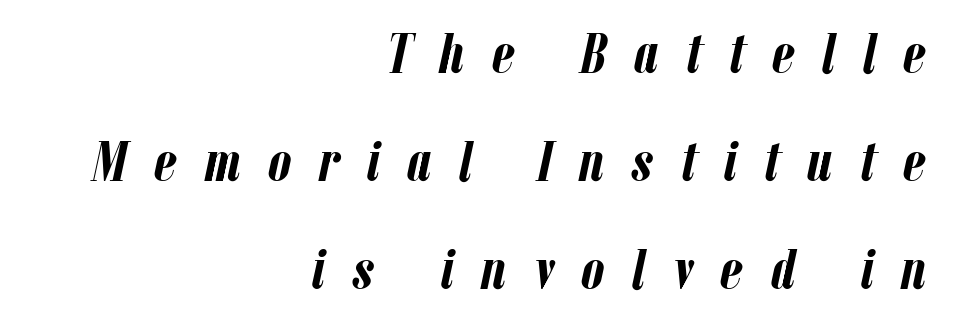
Q: Is the text bold? A: Yes.
Q: Is the text italic (slanted)? A: Yes, it leans right by about 12 degrees.
Q: Is the text underlined? A: No.
Q: How is the paragraph aligned? A: Right-aligned.
Q: Is the spacing between letters normal or unusually wide? A: Unusually wide.
Q: Width (condensed, normal, or wide)? A: Condensed.
Q: Stroke contrast? A: Low.
Q: x-height? A: Medium.
Q: Monospaced? A: No.
